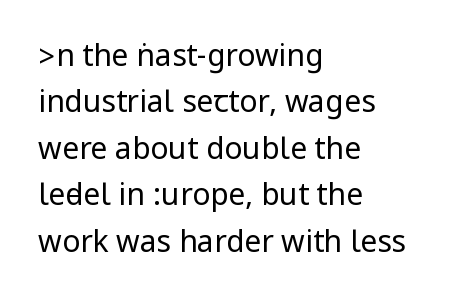
Weight: in the light-to-regular range. Classification — sans serif. Rendered with straight, roman letterforms. Each row of text sits above clean, open space.
